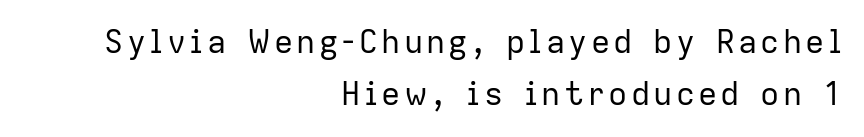
The image shows 32 px regular-weight sans-serif type, upright; set right-aligned, normal line spacing (1.62x), not underlined; low stroke contrast and a medium x-height.
